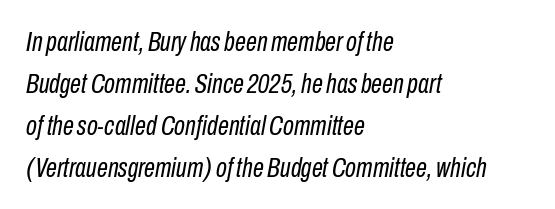
Honestly, there is no underline to notice here at all. A typesetter would call this zero additional tracking. The letterforms sit at book weight or below. The paragraph has a hard left edge and a soft right edge.
